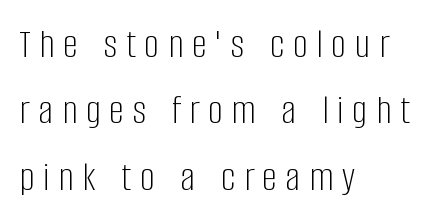
The image shows 42 px light, condensed sans-serif type, upright; set left-aligned, normal line spacing (1.58x), unusually wide letter spacing (+0.21 em), not underlined; low stroke contrast and a large x-height.
